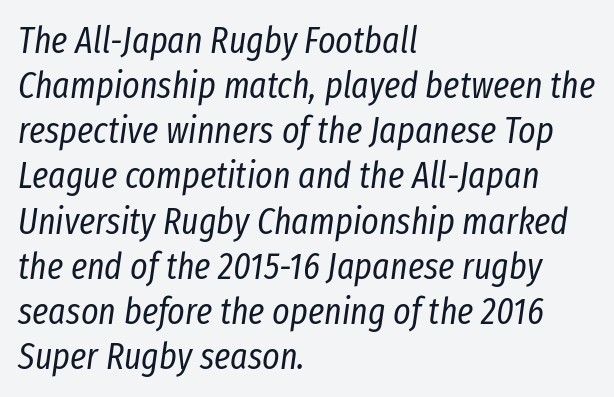
{"italic": "yes", "lean": "right", "slant_degrees": 8, "bold": "no", "weight": "regular", "width": "condensed", "stroke_contrast": "low", "x_height": "medium", "monospaced": "no", "underline": "no", "align": "left", "line_spacing_ratio": 1.22, "letter_spacing": "normal", "letter_spacing_em": 0.0, "glyph_px": 37}
